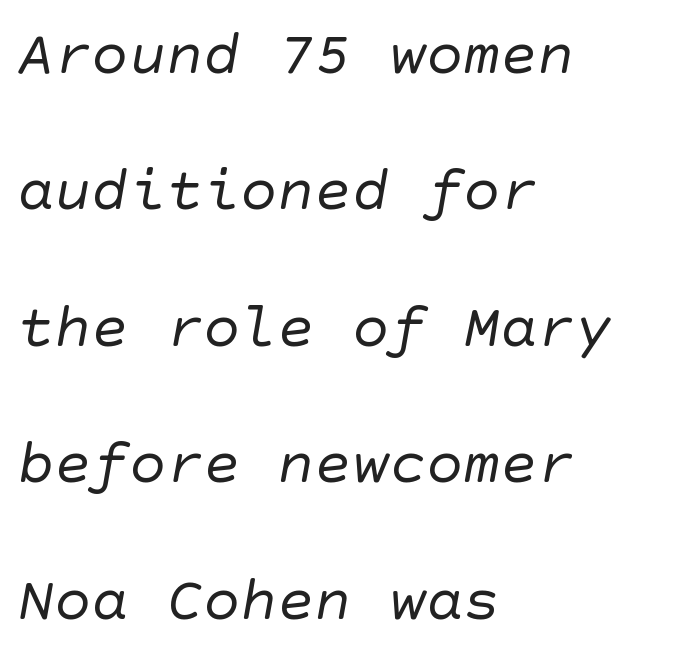
{"serif": "no", "bold": "no", "weight": "regular", "width": "normal", "stroke_contrast": "low", "x_height": "large", "underline": "no", "align": "left", "line_spacing": "loose", "line_spacing_ratio": 2.2, "letter_spacing": "normal", "letter_spacing_em": 0.0, "glyph_px": 62}
